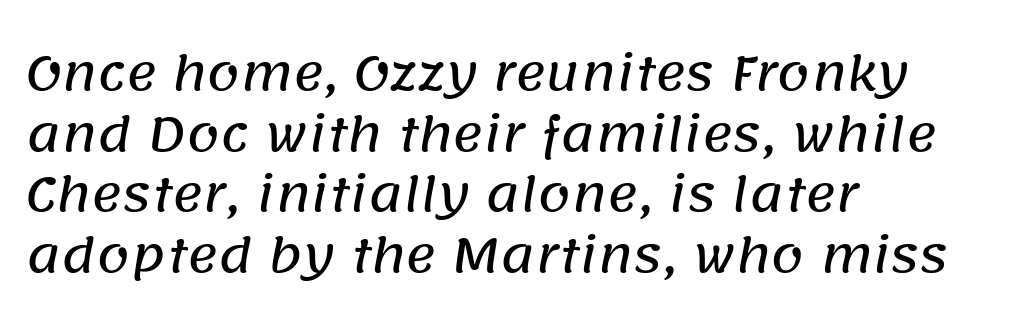
The image shows 47 px sans-serif type; set left-aligned, normal line spacing (1.29x), normal letter spacing, not underlined; low stroke contrast and a large x-height.
